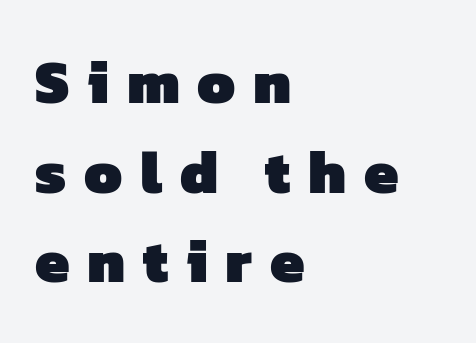
{"serif": "no", "bold": "yes", "weight": "heavy", "width": "normal", "stroke_contrast": "low", "x_height": "medium", "monospaced": "no", "underline": "no", "align": "left", "line_spacing": "normal", "line_spacing_ratio": 1.47, "letter_spacing": "wide", "letter_spacing_em": 0.29, "glyph_px": 61}
